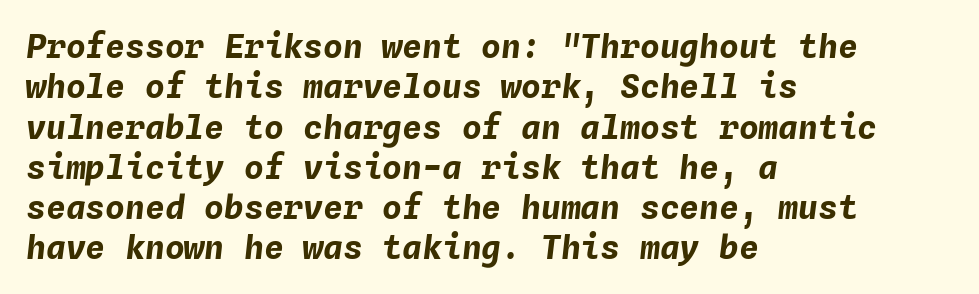
Q: Is the text bold? A: Yes.
Q: Is the text italic (slanted)? A: Yes, it leans right by about 4 degrees.
Q: Is the text underlined? A: No.
Q: How is the paragraph aligned? A: Left-aligned.
Q: Is the spacing between letters normal or unusually wide? A: Normal.
Q: Width (condensed, normal, or wide)? A: Normal.
Q: Stroke contrast? A: Low.
Q: x-height? A: Medium.
Q: Monospaced? A: Yes.
